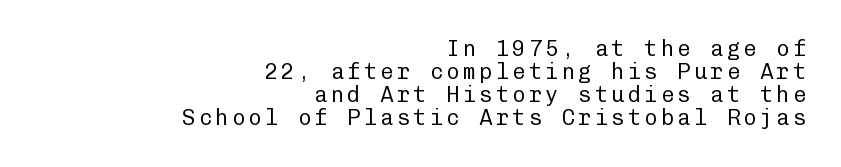
Q: Is the text bold? A: No.
Q: Is the text italic (slanted)? A: No, it is upright.
Q: Is the text underlined? A: No.
Q: How is the paragraph aligned? A: Right-aligned.
Q: Is the spacing between lines tight, normal or loose? A: Tight.
